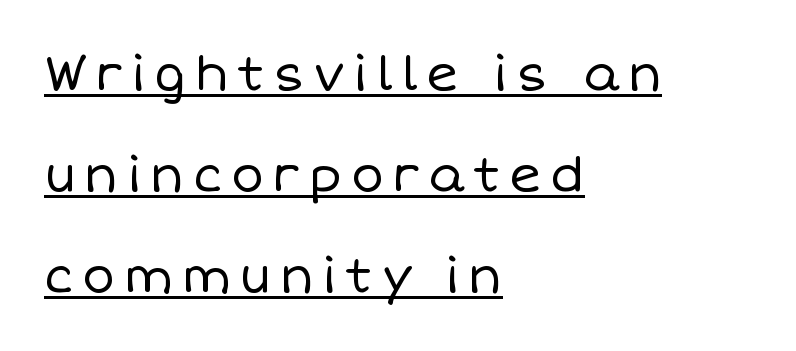
Q: Is the text bold? A: No.
Q: Is the text italic (slanted)? A: No, it is upright.
Q: Is the text underlined? A: Yes.
Q: How is the paragraph aligned? A: Left-aligned.
Q: Is the spacing between lines tight, normal or loose? A: Loose.
Q: Width (condensed, normal, or wide)? A: Normal.
Q: Stroke contrast? A: Low.
Q: x-height? A: Large.
Q: Monospaced? A: No.
